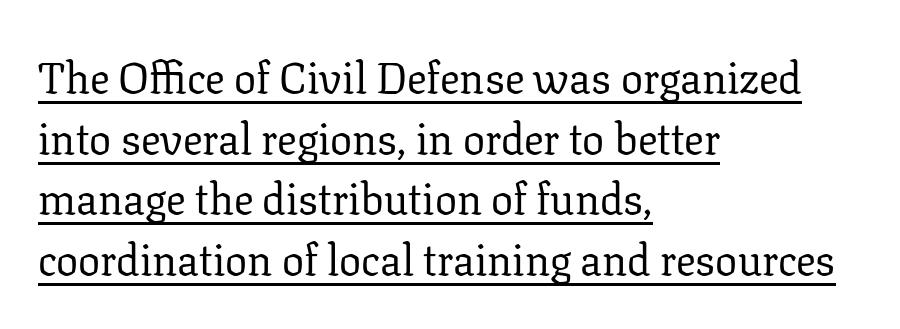
Q: Is the text bold? A: No.
Q: Is the text italic (slanted)? A: No, it is upright.
Q: Is the typeface a serif or a sans-serif typeface? A: Serif.
Q: Is the text underlined? A: Yes.
Q: How is the paragraph aligned? A: Left-aligned.
Q: Is the spacing between letters normal or unusually wide? A: Normal.
Q: Is the spacing between lines tight, normal or loose? A: Normal.
Q: Width (condensed, normal, or wide)? A: Normal.
Q: Stroke contrast? A: Low.
Q: x-height? A: Medium.
Q: Monospaced? A: No.
